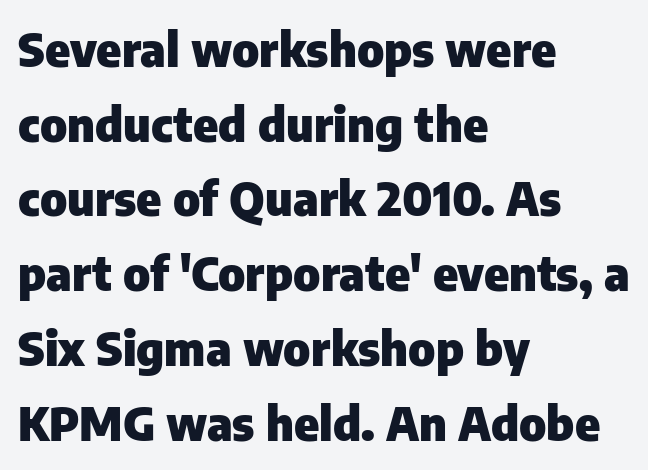
Casual observation: everything's shoved over to the left. Words float on clear page, feet unadorned. A dark, heavy texture on the line: the type is bold. Every character sits straight up, as roman type does. If you measured baseline to baseline, you'd find a middling distance.
